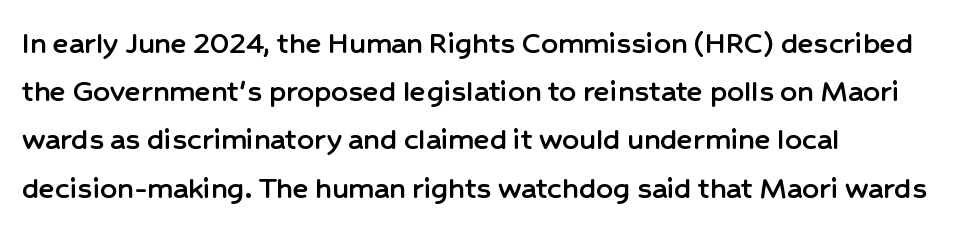
The image shows 33 px sans-serif type, upright; set left-aligned, normal line spacing (1.46x), normal letter spacing, not underlined; low stroke contrast and a medium x-height.
